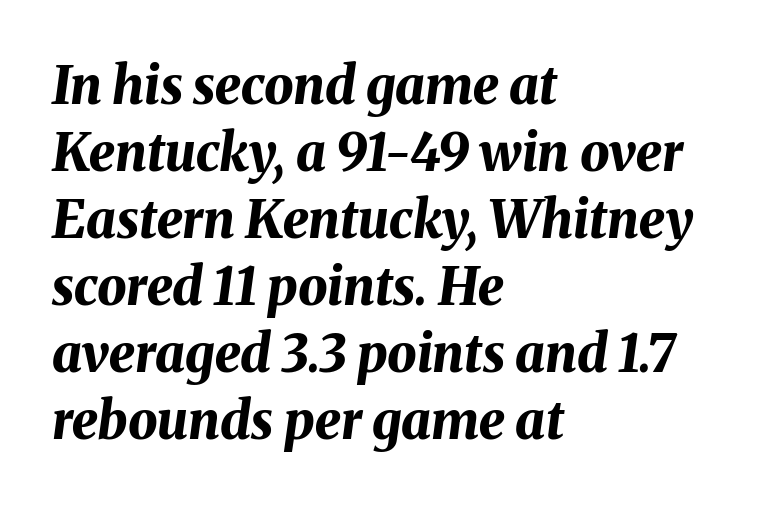
{"italic": "yes", "lean": "right", "slant_degrees": 8, "bold": "yes", "weight": "bold", "width": "normal", "stroke_contrast": "medium", "x_height": "medium", "monospaced": "no", "underline": "no", "align": "left", "line_spacing": "normal", "line_spacing_ratio": 1.29, "letter_spacing": "normal", "letter_spacing_em": 0.0, "glyph_px": 52}
